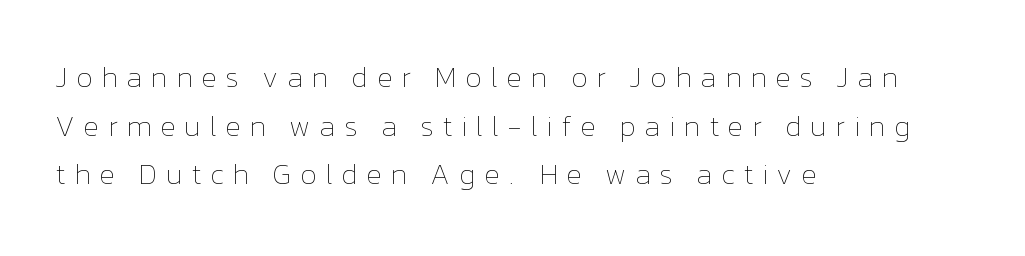
Teacher's note: observe the even left margin — that is flush-left alignment. Think of a printed novel: that variable character pitch is what you see here. Stroke thickness stays within the range of a standard reading face or lighter. There is plenty of visible air inserted between adjacent glyphs. Letters rest on an invisible, unmarked baseline.
